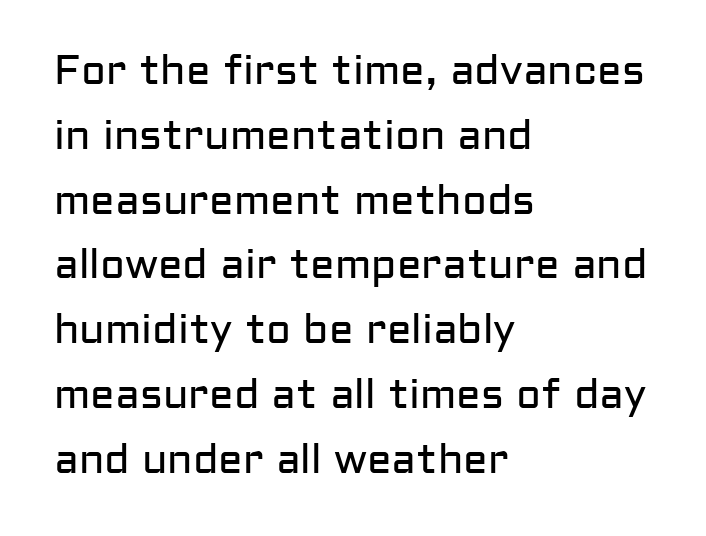
Q: Is the text bold? A: No.
Q: Is the text italic (slanted)? A: No, it is upright.
Q: Is the typeface a serif or a sans-serif typeface? A: Sans-serif.
Q: Is the text underlined? A: No.
Q: How is the paragraph aligned? A: Left-aligned.
Q: Is the spacing between letters normal or unusually wide? A: Normal.
Q: Is the spacing between lines tight, normal or loose? A: Normal.
Q: Width (condensed, normal, or wide)? A: Normal.
Q: Stroke contrast? A: Low.
Q: x-height? A: Medium.
Q: Monospaced? A: No.
